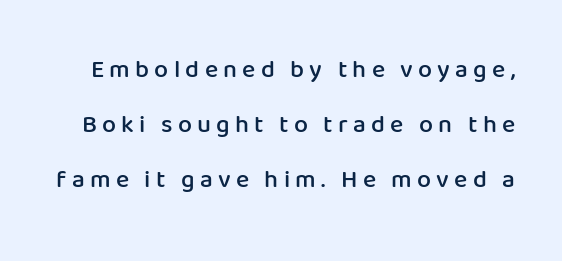
{"italic": "no", "bold": "semi", "underline": "no", "line_spacing": "loose", "line_spacing_ratio": 2.2, "letter_spacing": "wide", "letter_spacing_em": 0.21, "glyph_px": 25}
